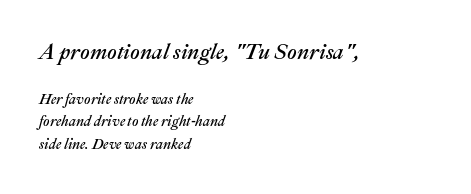
The image shows 21 px text type, italic (leaning right); set left-aligned, normal line spacing (1.62x), normal letter spacing, not underlined; the first (top) block is 1.5x larger.
